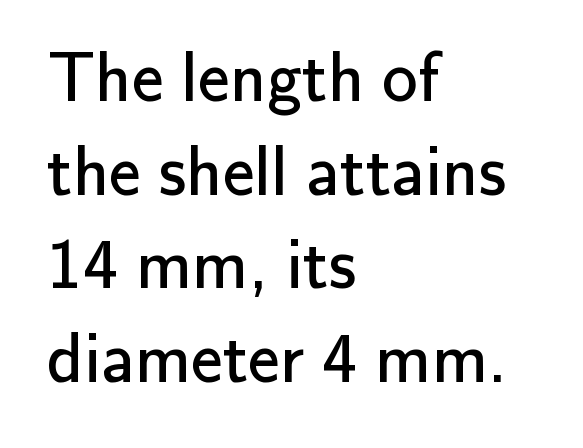
Q: Is the text bold? A: No.
Q: Is the text italic (slanted)? A: No, it is upright.
Q: Is the typeface a serif or a sans-serif typeface? A: Sans-serif.
Q: Is the text underlined? A: No.
Q: How is the paragraph aligned? A: Left-aligned.
Q: Is the spacing between letters normal or unusually wide? A: Normal.
Q: Is the spacing between lines tight, normal or loose? A: Normal.
Q: Width (condensed, normal, or wide)? A: Normal.
Q: Stroke contrast? A: Low.
Q: x-height? A: Small.
Q: Monospaced? A: No.
